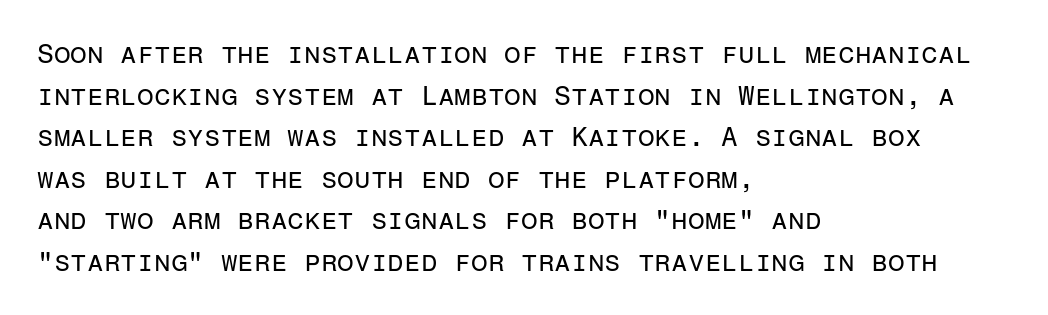
This sample uses an upright cut, with every glyph sitting square on the baseline. Lines of text with bare space underneath. The setting favours the left margin, as ordinary paragraphs usually do. Leading: standard. The typesetting does not lean heavy: it is not bold. You could call the tracking neutral — neither tight nor loose.
